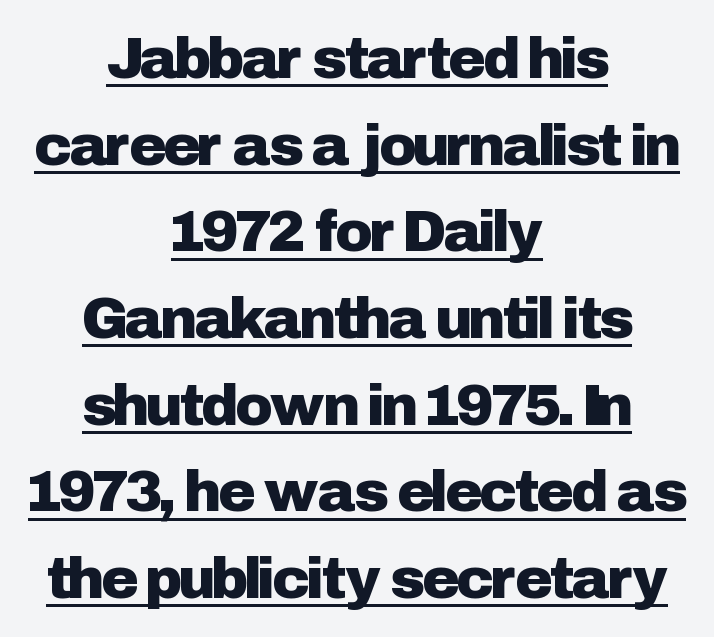
The rendering positions every line midway between the sides. Posture: upright roman. Caption: lettering with a line underneath. Spacing verdict: proportional, widths tailored to each character.
